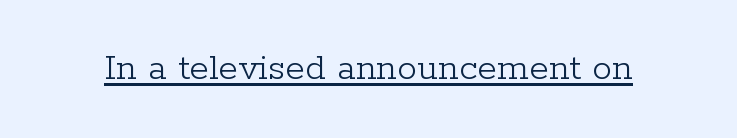
The image shows 40 px light serif type, upright; set normal letter spacing, underlined; low stroke contrast and a medium x-height.
